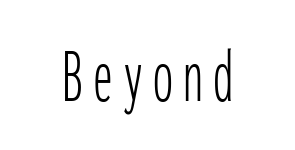
No word sits above an underline. Check where the strokes stop: nothing finishes them off — pure sans. Think of a typewriter: that constant character pitch is what you see here. The letters stand straight up with perfectly vertical stems. The paragraph has two soft edges and a firm central axis.
